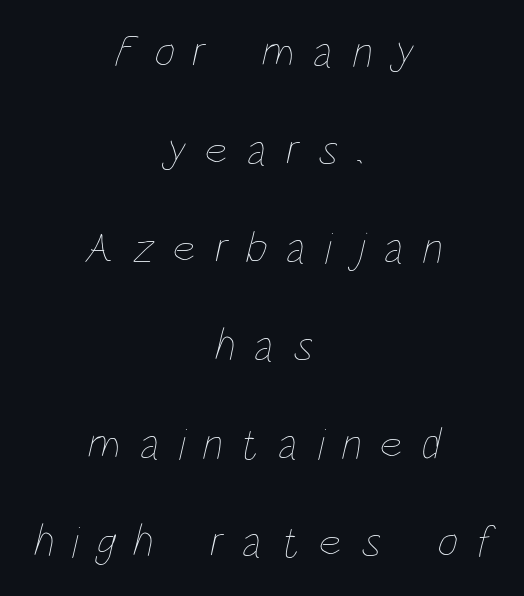
The image shows 45 px thin, condensed type; set centered, loose line spacing (2.18x), unusually wide letter spacing (+0.4 em), not underlined; low stroke contrast and a large x-height.
